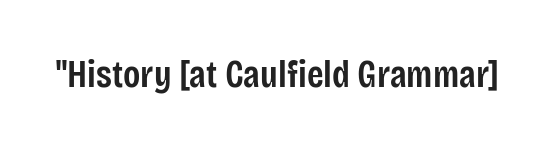
Is the type bold? Partly — it's a semibold, heavier than regular but not fully bold. Has an underline been added? It has not. The letters stand straight up with perfectly vertical stems. The rendering uses natural spacing where letterforms have individual widths.
